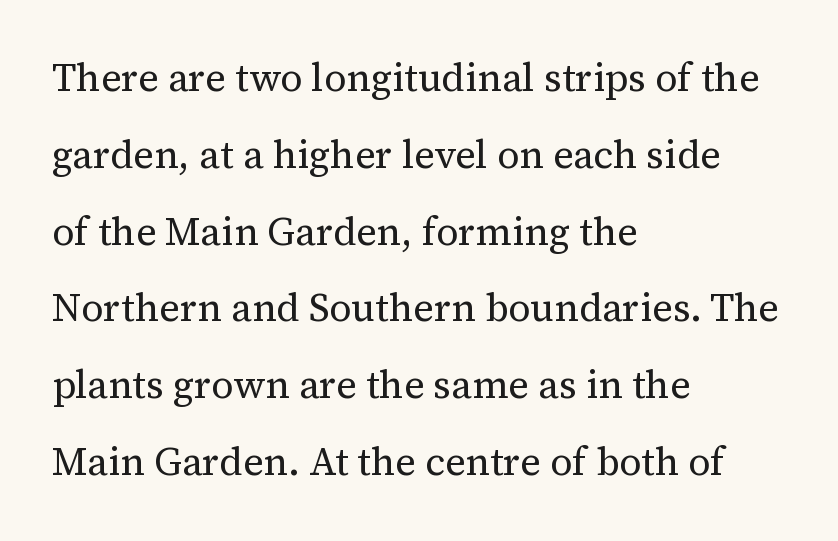
The area under the type is left untouched. The rendering anchors every line to the left-hand side. The passage shown is typed in a proportional face where columns would drift. This block would shrink considerably if given ordinary leading; it's expanded now. Letterform terminals end in serifs throughout the passage. Is the type heavy? It reads as light-to-regular instead.
